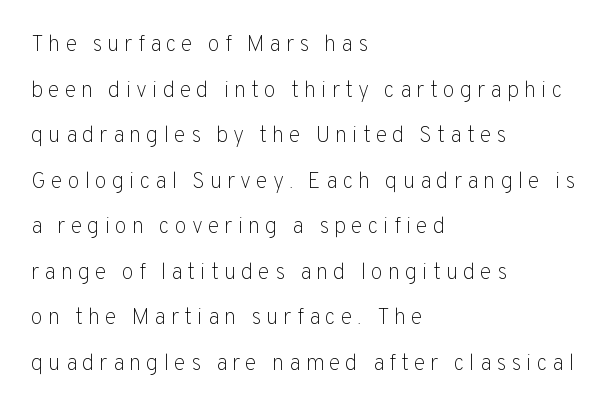
The space between consecutive lines is lavish. Posture: vertical. Here the glyphs are tracked loosely, breaking word shapes into spaced letters. The typeface has the unassuming heft of standard copy or less. Casual observation: everything's shoved over to the left. Has an underline been added? It has not.
